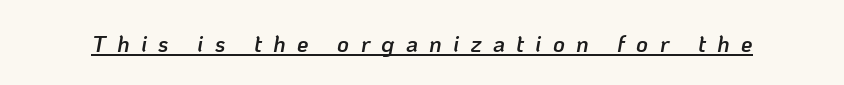
The image shows 23 px text type, italic (leaning right); set unusually wide letter spacing (+0.49 em), underlined.
